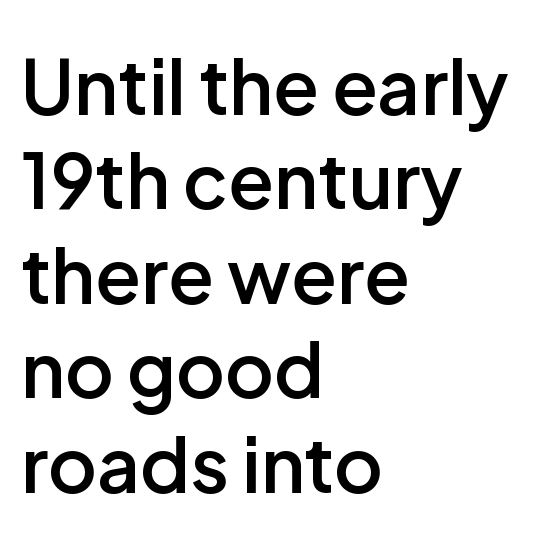
The image shows 75 px semibold sans-serif type, upright; set left-aligned, normal line spacing (1.26x), normal letter spacing, not underlined; low stroke contrast and a medium x-height.
